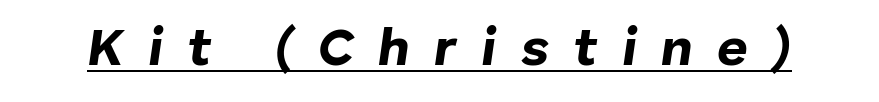
Q: Is the text bold? A: Yes.
Q: Is the text italic (slanted)? A: Yes, it leans right by about 8 degrees.
Q: Is the text underlined? A: Yes.
Q: Is the spacing between letters normal or unusually wide? A: Unusually wide.
Q: Width (condensed, normal, or wide)? A: Normal.
Q: Stroke contrast? A: Low.
Q: x-height? A: Medium.
Q: Monospaced? A: No.
